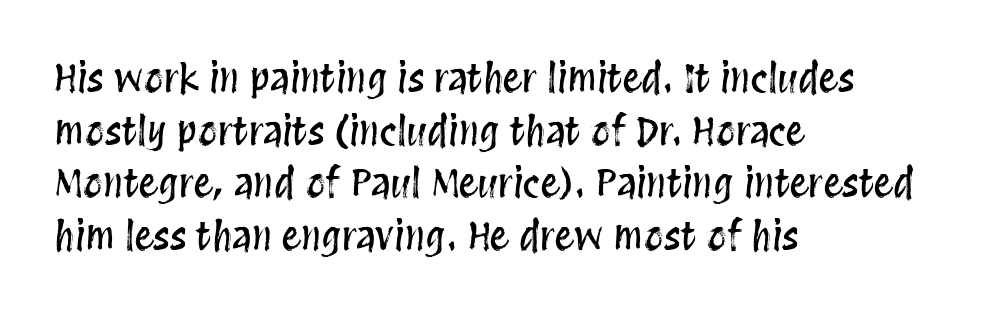
Q: Is the text italic (slanted)? A: No, it is upright.
Q: Is the text underlined? A: No.
Q: How is the paragraph aligned? A: Left-aligned.
Q: Is the spacing between letters normal or unusually wide? A: Normal.
Q: Is the spacing between lines tight, normal or loose? A: Normal.
Q: Width (condensed, normal, or wide)? A: Condensed.
Q: Stroke contrast? A: Medium.
Q: x-height? A: Large.
Q: Monospaced? A: No.
